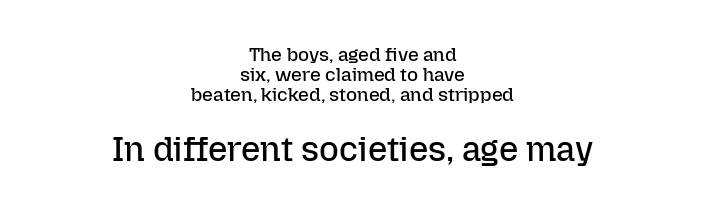
The image shows 34 px regular-weight type, upright; set centered, tight line spacing (1.06x), normal letter spacing, not underlined; the second (bottom) block is 1.79x larger; low stroke contrast and a medium x-height.
